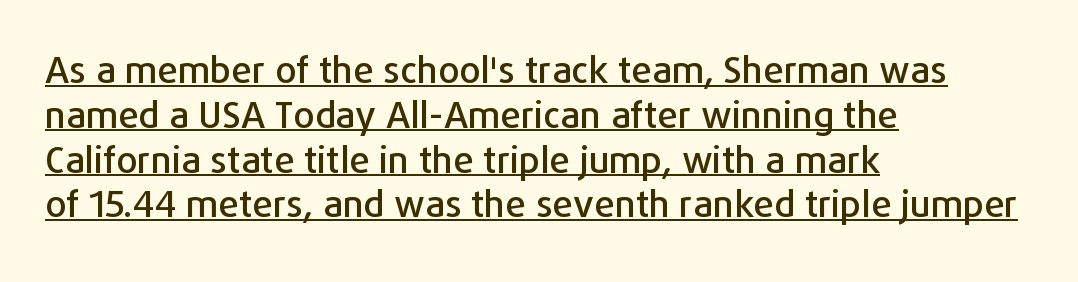
{"serif": "no", "italic": "no", "width": "normal", "stroke_contrast": "low", "x_height": "medium", "monospaced": "no", "underline": "yes", "align": "left", "line_spacing_ratio": 1.21, "letter_spacing": "normal", "letter_spacing_em": 0.0, "glyph_px": 37}
